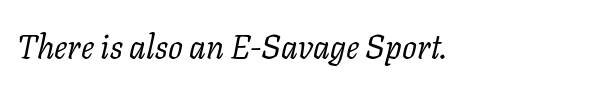
Q: Is the text bold? A: No.
Q: Is the text italic (slanted)? A: Yes, it leans right by about 11 degrees.
Q: Is the typeface a serif or a sans-serif typeface? A: Serif.
Q: Is the text underlined? A: No.
Q: Is the spacing between letters normal or unusually wide? A: Normal.
Q: Width (condensed, normal, or wide)? A: Normal.
Q: Stroke contrast? A: Low.
Q: x-height? A: Medium.
Q: Monospaced? A: No.
